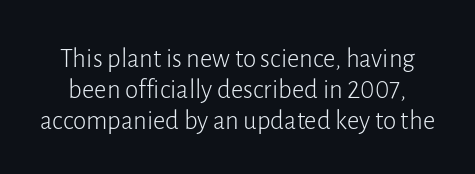
{"italic": "no", "bold": "no", "underline": "no", "line_spacing": "tight", "line_spacing_ratio": 1.14, "letter_spacing": "normal", "letter_spacing_em": 0.0, "glyph_px": 27}
